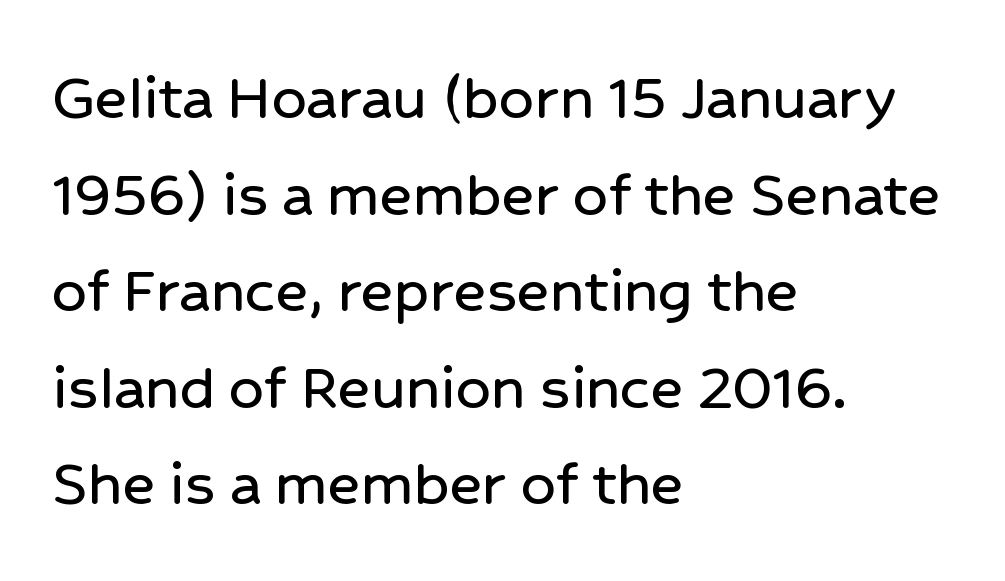
Leftover space on each line is placed entirely after the last word. This rendering features lettering with no underline. The rendering uses a moderate line-height, typical for paragraphs. The letters advance in unequal steps, a hallmark of proportional type. The typography opts for an upright posture over an oblique one. You can tell from the bare stems that sans-serif type was used.
